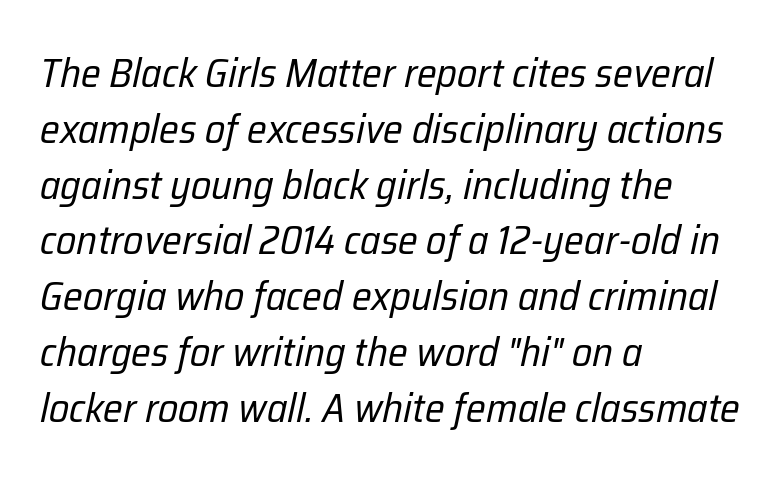
Q: Is the text bold? A: No.
Q: Is the text italic (slanted)? A: Yes, it leans right by about 12 degrees.
Q: Is the text underlined? A: No.
Q: How is the paragraph aligned? A: Left-aligned.
Q: Is the spacing between letters normal or unusually wide? A: Normal.
Q: Is the spacing between lines tight, normal or loose? A: Normal.
Q: Width (condensed, normal, or wide)? A: Condensed.
Q: Stroke contrast? A: Low.
Q: x-height? A: Medium.
Q: Monospaced? A: No.
